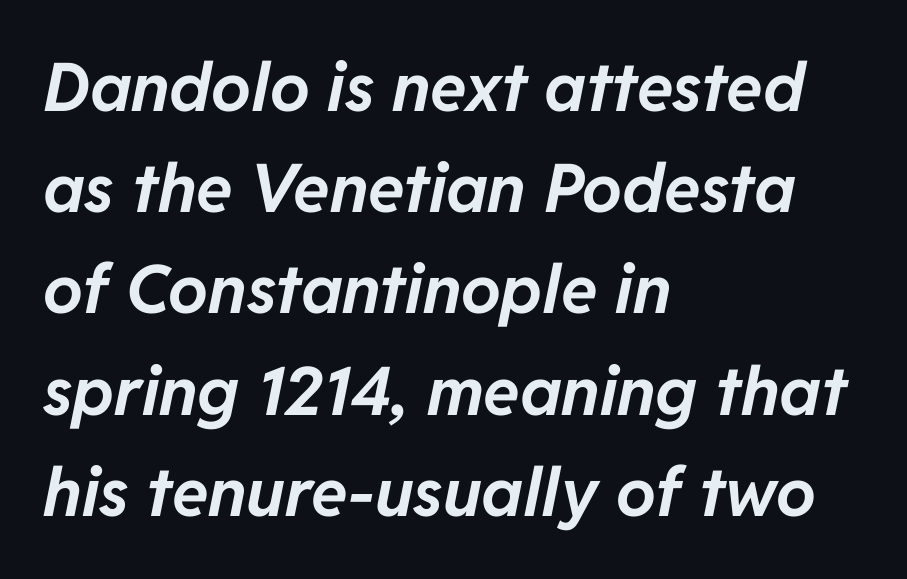
The line-height multiplier appears to be the usual default. The words here are not underlined. Is the type slanted? Yes — the strokes lean at a clear angle. Do the characters align in a grid? No, the font is proportional.
